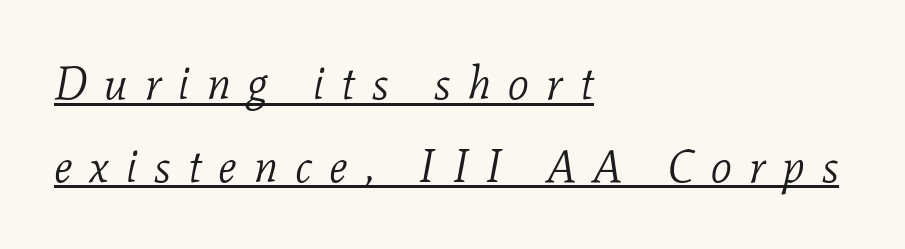
No chunkiness to these letters — they're not bold. Tracking here is generous; glyphs stand well apart from one another. Horizontal alignment here is leftward, the default for most running prose. This rendering features underlined lettering.
